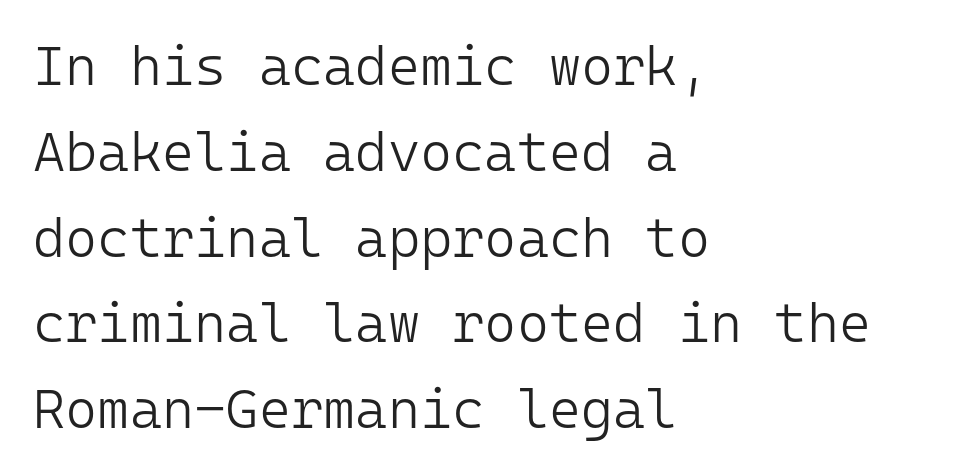
{"serif": "no", "italic": "no", "bold": "no", "weight": "light", "width": "normal", "stroke_contrast": "low", "x_height": "medium", "monospaced": "yes", "underline": "no", "align": "left", "line_spacing": "normal", "line_spacing_ratio": 1.56, "letter_spacing": "normal", "letter_spacing_em": 0.0, "glyph_px": 55}
